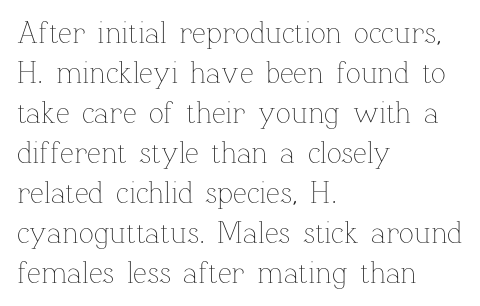
Q: Is the text bold? A: No.
Q: Is the text italic (slanted)? A: No, it is upright.
Q: Is the text underlined? A: No.
Q: How is the paragraph aligned? A: Left-aligned.
Q: Is the spacing between letters normal or unusually wide? A: Normal.
Q: Is the spacing between lines tight, normal or loose? A: Normal.
Q: Width (condensed, normal, or wide)? A: Normal.
Q: Stroke contrast? A: Low.
Q: x-height? A: Medium.
Q: Monospaced? A: No.
